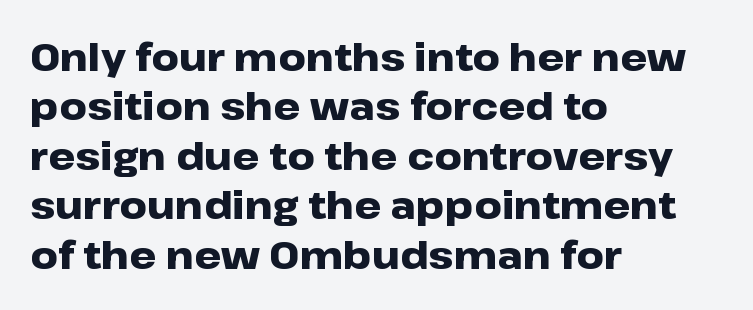
Q: Is the text bold? A: Yes.
Q: Is the text italic (slanted)? A: No, it is upright.
Q: Is the typeface a serif or a sans-serif typeface? A: Sans-serif.
Q: Is the text underlined? A: No.
Q: How is the paragraph aligned? A: Left-aligned.
Q: Is the spacing between letters normal or unusually wide? A: Normal.
Q: Is the spacing between lines tight, normal or loose? A: Normal.
Q: Width (condensed, normal, or wide)? A: Wide.
Q: Stroke contrast? A: Low.
Q: x-height? A: Medium.
Q: Monospaced? A: No.
